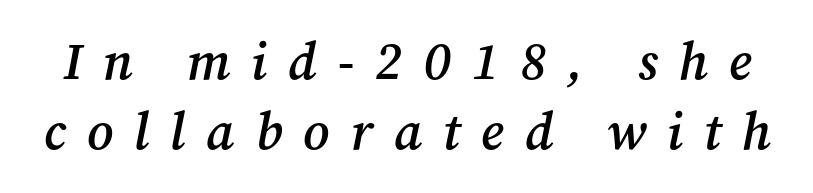
{"serif": "yes", "italic": "yes", "lean": "right", "slant_degrees": 12, "bold": "semi", "weight": "semibold", "width": "normal", "stroke_contrast": "medium", "x_height": "medium", "monospaced": "no", "underline": "no", "line_spacing": "normal", "line_spacing_ratio": 1.35, "letter_spacing": "wide", "letter_spacing_em": 0.4, "glyph_px": 52}
